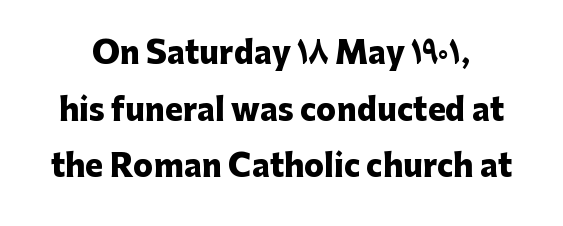
{"serif": "no", "italic": "no", "bold": "yes", "weight": "heavy", "width": "normal", "stroke_contrast": "low", "x_height": "medium", "monospaced": "no", "underline": "no", "line_spacing_ratio": 1.89, "letter_spacing": "normal", "letter_spacing_em": 0.0, "glyph_px": 30}
